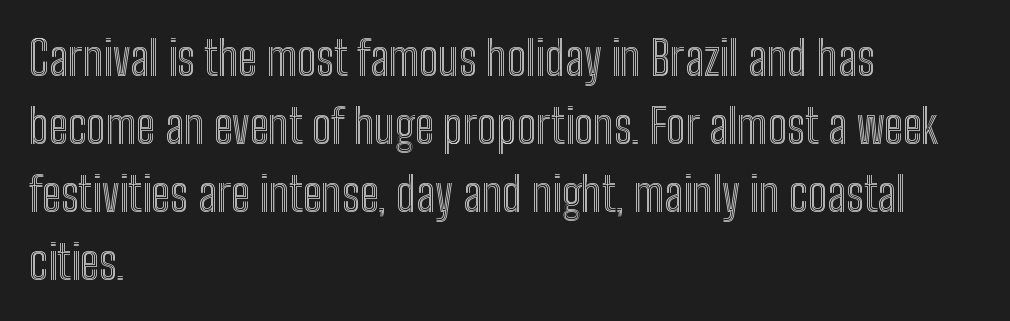
The image shows 47 px condensed type, upright; set left-aligned, normal line spacing (1.45x), normal letter spacing, not underlined; a medium x-height.
